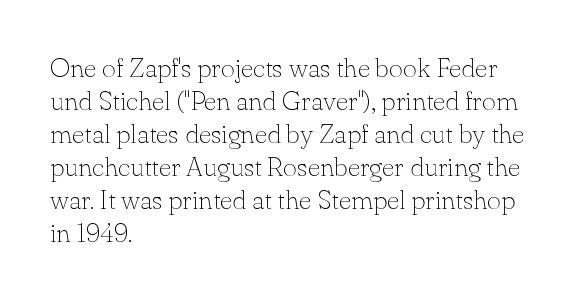
The type sits square on the baseline with zero lean. All the whitespace from short lines collects on the right. Students, note that the glyphs here touch the page at normal intervals. Weight class: somewhere from thin through regular. The foot of each line stays bare and open.
